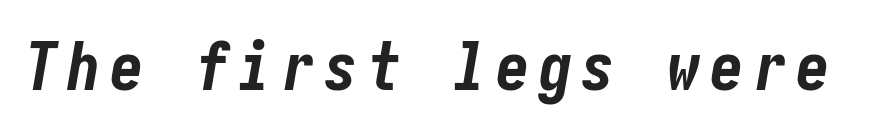
Q: Is the text bold? A: Yes.
Q: Is the text italic (slanted)? A: Yes, it leans right by about 10 degrees.
Q: Is the text underlined? A: No.
Q: Width (condensed, normal, or wide)? A: Condensed.
Q: Stroke contrast? A: Low.
Q: x-height? A: Medium.
